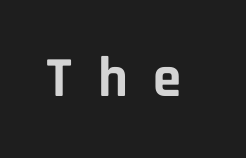
Strong, thick strokes mark this as bold type. Type style note: lacks serifs. Does extra space separate the letters? Yes, quite a lot of it. The words here are not underlined. Here the designer chose a console-style face with uniform glyph widths. Rendered with straight, roman letterforms.
